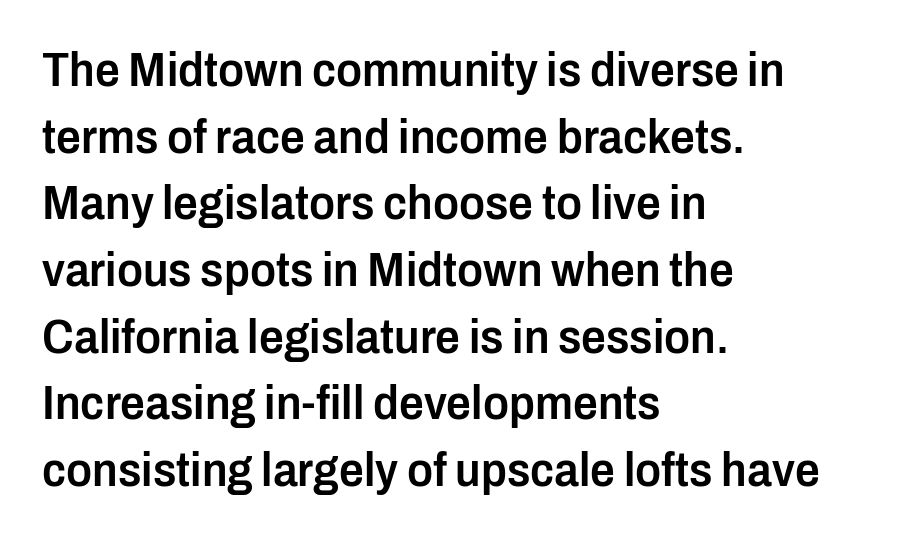
Short and long lines alike share a common starting point at left. The block of text has a typical density, with ordinary space between rows. The strip under each line holds only bare page. Is this a fixed-width face? No — the glyphs have proportional, varying widths. Regarding serifs, this sample does without them. It's the straight-up-and-down kind of type.
